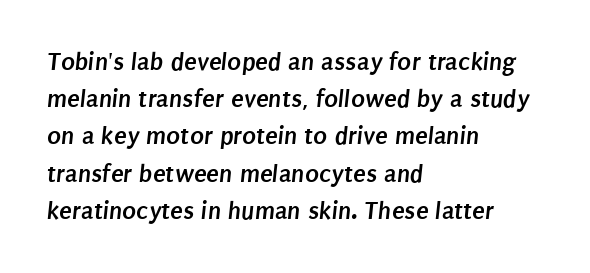
The image shows 26 px bold type; set left-aligned, normal line spacing (1.43x), normal letter spacing, not underlined.
